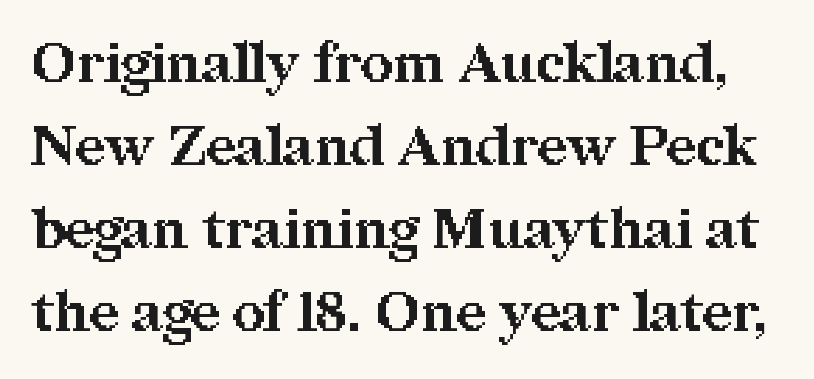
{"serif": "yes", "italic": "no", "bold": "yes", "weight": "bold", "width": "normal", "stroke_contrast": "medium", "x_height": "medium", "monospaced": "no", "underline": "no", "line_spacing": "normal", "line_spacing_ratio": 1.48, "letter_spacing": "normal", "letter_spacing_em": 0.0, "glyph_px": 56}
